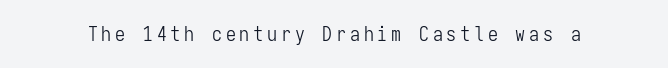
{"italic": "no", "bold": "no", "underline": "no", "glyph_px": 20}
